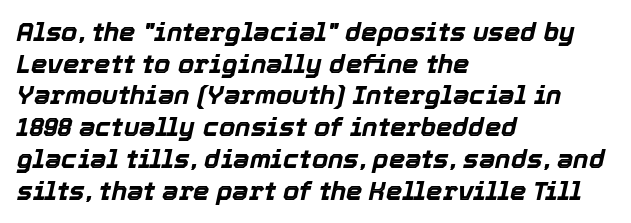
The image shows 26 px bold type, italic (leaning right); set left-aligned, line spacing 1.22x, normal letter spacing, not underlined.
